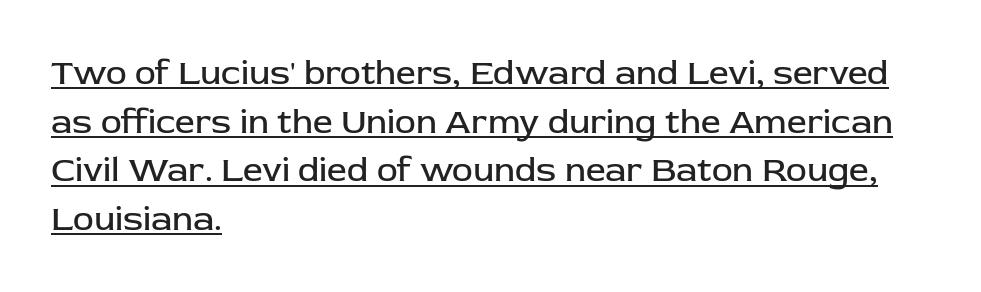
Looks like regular typesetting: each glyph gets only the width it needs. Letter spacing: default. Each letter's strokes conclude bluntly, with no projecting serifs. The strokes are not fattened; the text isn't bold.
